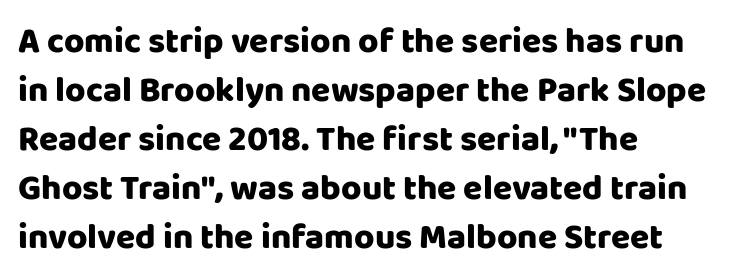
{"serif": "no", "italic": "no", "width": "normal", "stroke_contrast": "low", "x_height": "large", "monospaced": "no", "underline": "no", "align": "left", "line_spacing": "normal", "line_spacing_ratio": 1.4, "letter_spacing": "normal", "letter_spacing_em": 0.0, "glyph_px": 35}
